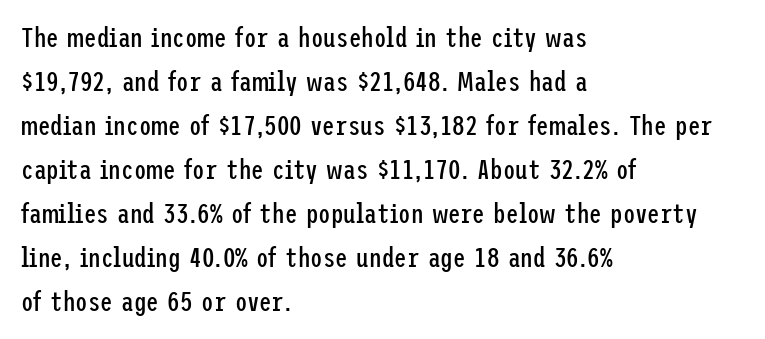
{"serif": "no", "italic": "no", "bold": "no", "weight": "regular", "width": "condensed", "stroke_contrast": "low", "x_height": "medium", "underline": "no", "align": "left", "line_spacing": "normal", "line_spacing_ratio": 1.57, "letter_spacing": "normal", "letter_spacing_em": 0.0, "glyph_px": 28}
